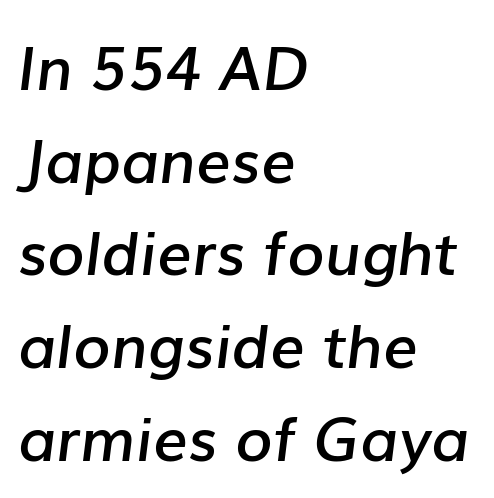
The image shows 61 px semibold type, italic (leaning right); set left-aligned, normal line spacing (1.52x), normal letter spacing, not underlined; low stroke contrast and a medium x-height.
